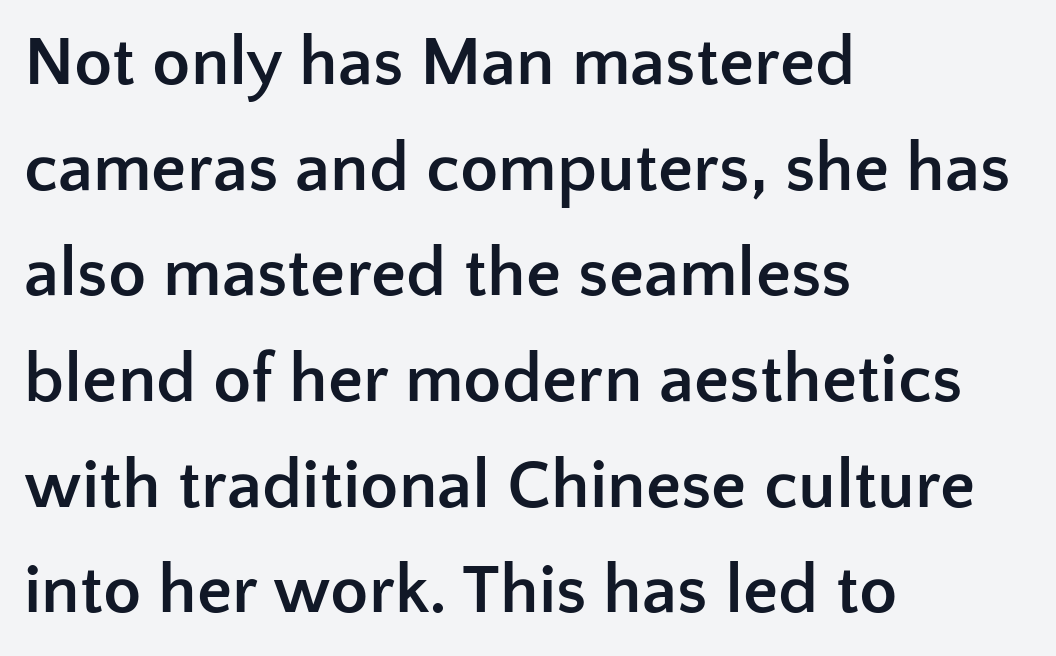
Q: Is the text bold? A: Yes.
Q: Is the text italic (slanted)? A: No, it is upright.
Q: Is the typeface a serif or a sans-serif typeface? A: Sans-serif.
Q: Is the text underlined? A: No.
Q: How is the paragraph aligned? A: Left-aligned.
Q: Is the spacing between letters normal or unusually wide? A: Normal.
Q: Is the spacing between lines tight, normal or loose? A: Normal.
Q: Width (condensed, normal, or wide)? A: Normal.
Q: Stroke contrast? A: Low.
Q: x-height? A: Medium.
Q: Monospaced? A: No.
